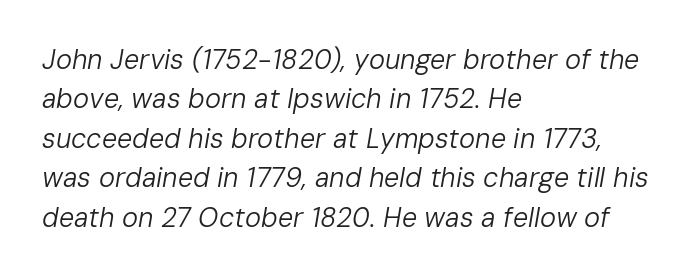
The image shows 27 px text type, italic (leaning right); set left-aligned, normal line spacing (1.46x), normal letter spacing, not underlined.
